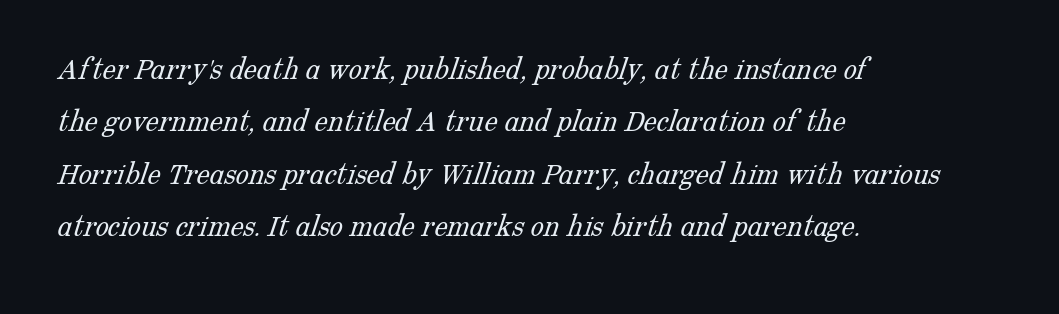
{"serif": "yes", "bold": "no", "weight": "light", "width": "normal", "stroke_contrast": "low", "x_height": "medium", "monospaced": "no", "underline": "no", "align": "left", "line_spacing": "normal", "line_spacing_ratio": 1.59, "letter_spacing": "normal", "letter_spacing_em": 0.0, "glyph_px": 33}
